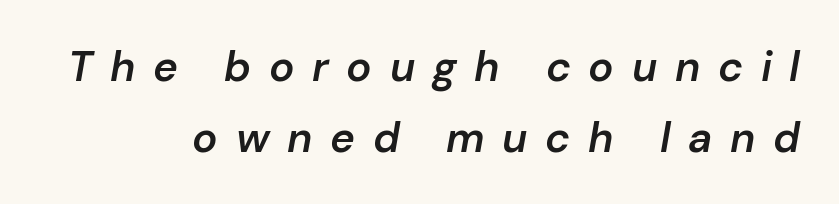
Q: Is the text bold? A: Semi-bold.
Q: Is the text italic (slanted)? A: Yes, it leans right by about 10 degrees.
Q: Is the text underlined? A: No.
Q: How is the paragraph aligned? A: Right-aligned.
Q: Is the spacing between letters normal or unusually wide? A: Unusually wide.
Q: Is the spacing between lines tight, normal or loose? A: Normal.
Q: Width (condensed, normal, or wide)? A: Normal.
Q: Stroke contrast? A: Low.
Q: x-height? A: Medium.
Q: Monospaced? A: No.
